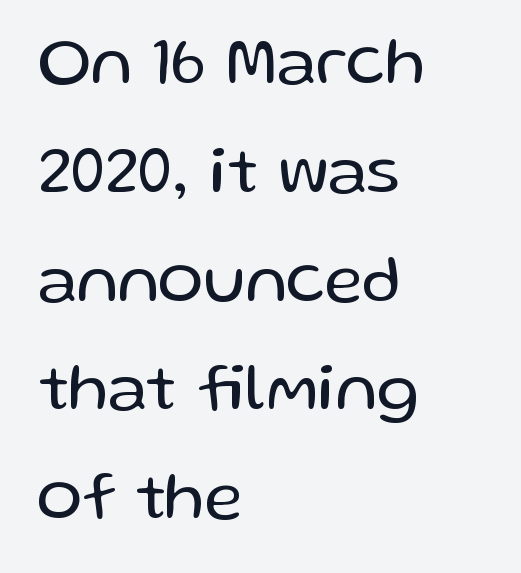
Q: Is the text bold? A: No.
Q: Is the text italic (slanted)? A: No, it is upright.
Q: Is the typeface a serif or a sans-serif typeface? A: Sans-serif.
Q: Is the text underlined? A: No.
Q: How is the paragraph aligned? A: Left-aligned.
Q: Is the spacing between letters normal or unusually wide? A: Normal.
Q: Is the spacing between lines tight, normal or loose? A: Normal.
Q: Width (condensed, normal, or wide)? A: Normal.
Q: Stroke contrast? A: Low.
Q: x-height? A: Medium.
Q: Monospaced? A: No.
